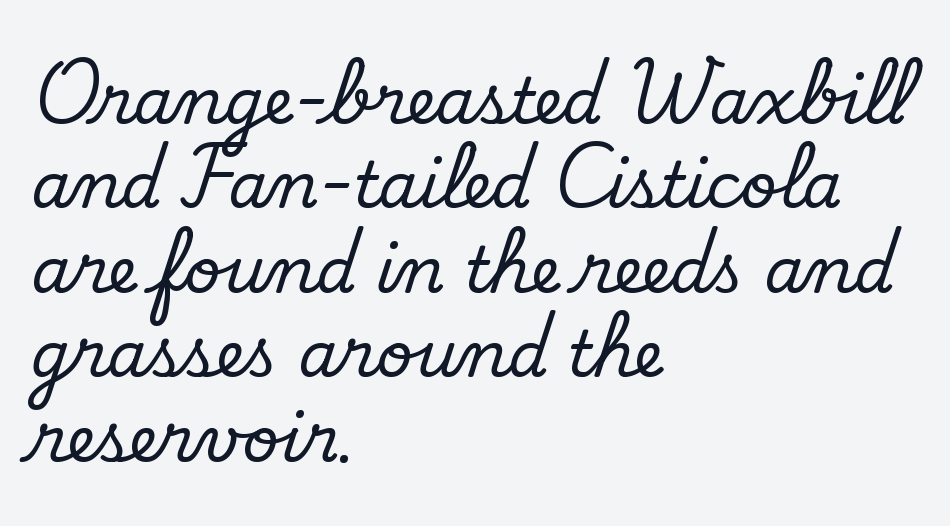
{"serif": "no", "bold": "no", "weight": "regular", "width": "normal", "stroke_contrast": "low", "x_height": "small", "monospaced": "no", "underline": "no", "align": "left", "line_spacing": "normal", "line_spacing_ratio": 1.34, "letter_spacing": "normal", "letter_spacing_em": 0.0, "glyph_px": 63}
